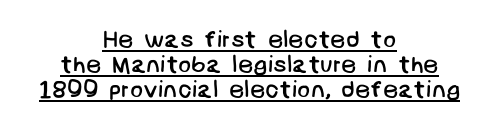
This is not heavy type; no bold has been used. Each new line begins almost immediately beneath the previous one. Casual observation: everything's sitting right in the middle. This sample carries an underscore along the baseline area. Between one letter and the next there's only the usual sliver of space.
